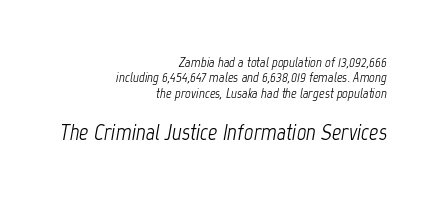
The lines in this sample share a right terminus and differ only in where they begin. Does the bottom block carry the larger type? Yes, it does. The weight would be labelled regular, book, light, or lighter still. The leading is snug, giving the passage a crowded texture. Quick note: underline off. A typesetter would mark this as italic.
